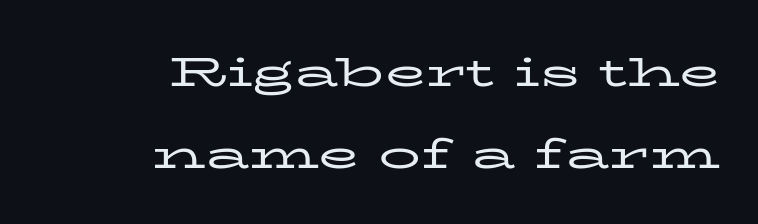
The image shows 42 px regular-weight, wide serif type, upright; set right-aligned, loose line spacing (1.95x), normal letter spacing, not underlined; low stroke contrast and a medium x-height.
